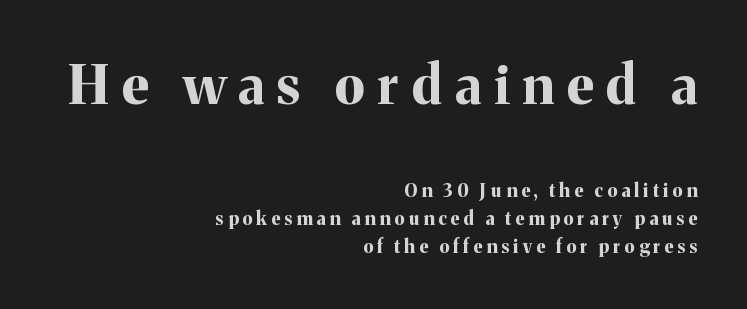
Is there much room between lines? A standard amount, neither cramped nor airy. Each row of text sits above clean, open space. Think of a printed novel: that variable character pitch is what you see here. Look at the bottom of the vertical strokes: they flare into serifs here. The letters stand upright; this is a roman face. Note: larger setting up top, smaller setting below.
